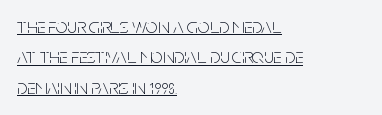
The image shows 21 px text type, upright; set left-aligned, normal line spacing (1.45x), normal letter spacing, underlined.
